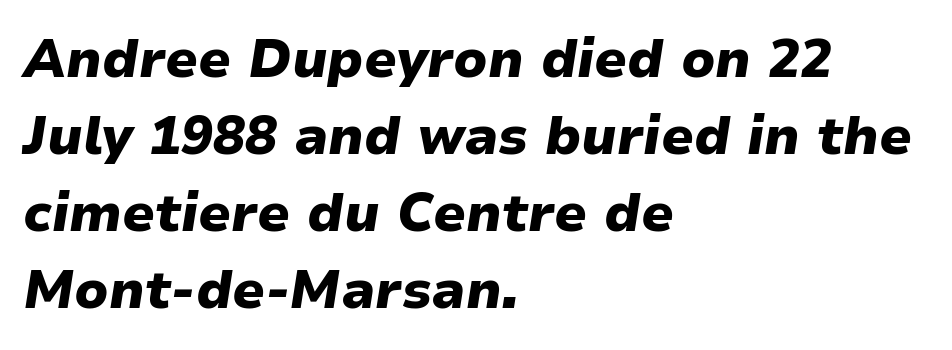
The image shows 53 px heavy type, italic (leaning right); set left-aligned, normal line spacing (1.45x), normal letter spacing, not underlined; low stroke contrast and a medium x-height.
